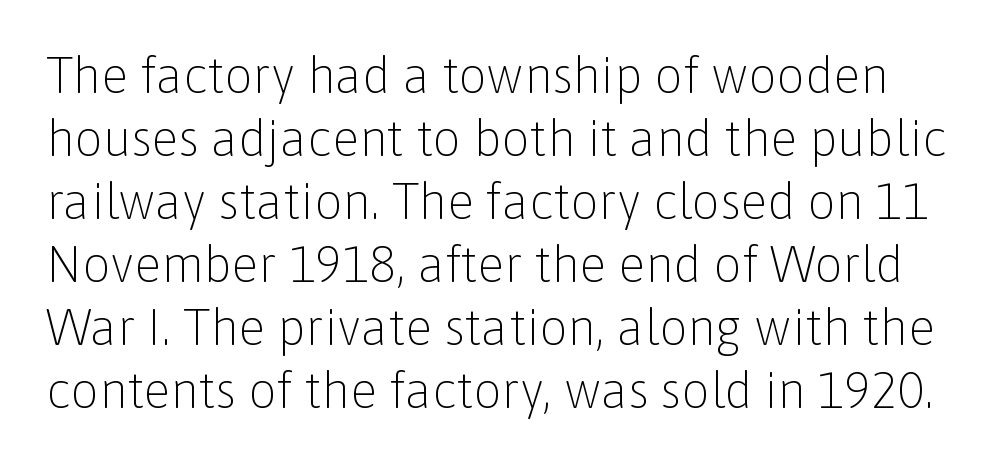
The passage shown is typeset with a sans-serif family. Vertical strokes here are truly vertical. A typesetter would call this zero additional tracking. Underlining? Definitely not there.
